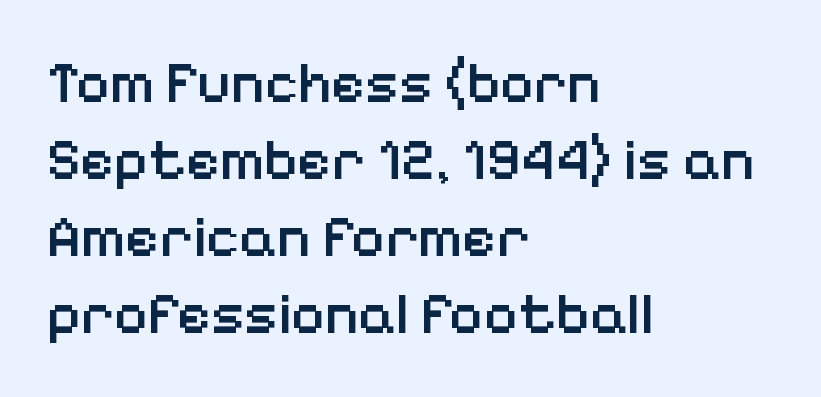
{"serif": "no", "italic": "no", "bold": "semi", "weight": "semibold", "width": "normal", "stroke_contrast": "low", "x_height": "medium", "monospaced": "no", "underline": "no", "align": "left", "line_spacing": "normal", "line_spacing_ratio": 1.33, "letter_spacing": "normal", "letter_spacing_em": 0.0, "glyph_px": 58}
